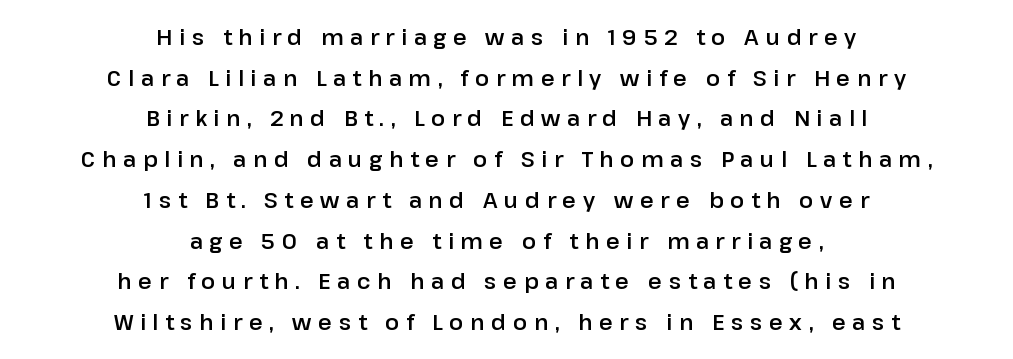
No word sits above an underline. The setting favours the middle, as headings and verse often do. These lines stand farther apart than default settings would place them. Is the letter spacing exaggerated? Yes — the characters are pushed far apart. No italicization has been applied; the sample stays upright.
